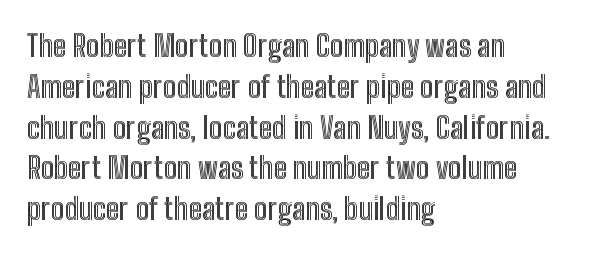
The image shows 30 px condensed type, upright; set left-aligned, normal line spacing (1.36x), normal letter spacing, not underlined; a medium x-height.
